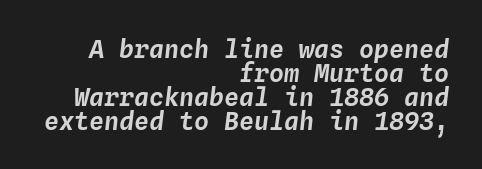
{"italic": "yes", "lean": "right", "slant_degrees": 4, "underline": "no", "align": "right", "line_spacing": "tight", "line_spacing_ratio": 0.96, "letter_spacing": "normal", "letter_spacing_em": 0.0, "glyph_px": 25}
